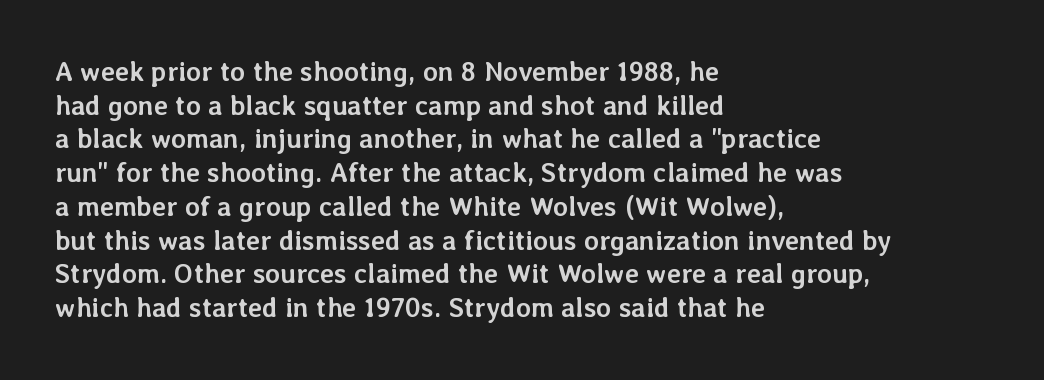
The image shows 27 px bold type, upright; set left-aligned, normal line spacing (1.25x), normal letter spacing, not underlined.
